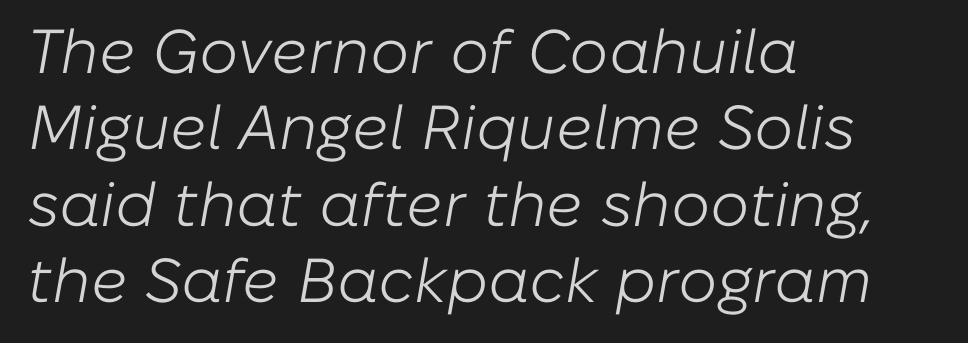
The image shows 62 px light type, italic (leaning right); set left-aligned, line spacing 1.23x, normal letter spacing, not underlined; low stroke contrast and a medium x-height.
